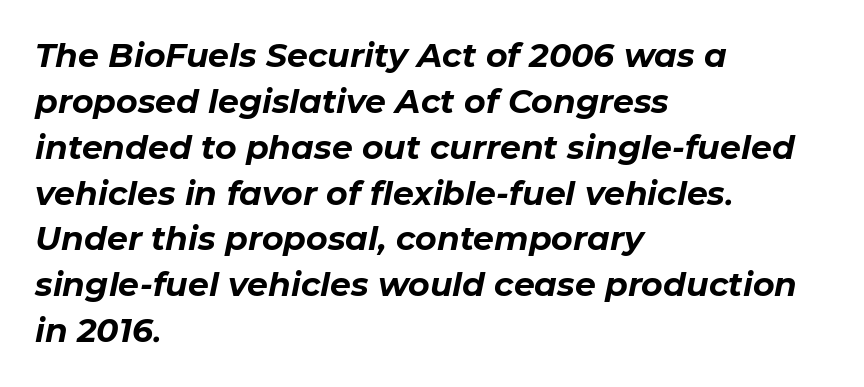
Clear beneath every line of the passage. This sample uses plain, unmodified letter spacing. A normal amount of white space separates one row of letters from the next. Think of a printed novel: that variable character pitch is what you see here.
